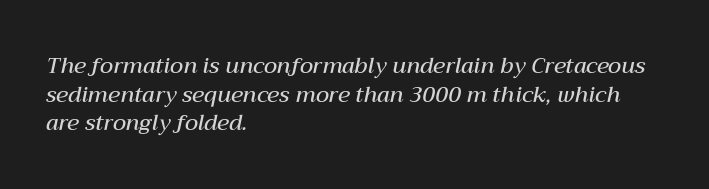
The image shows 22 px text type, italic (leaning right); set left-aligned, normal line spacing (1.3x), normal letter spacing, not underlined.
